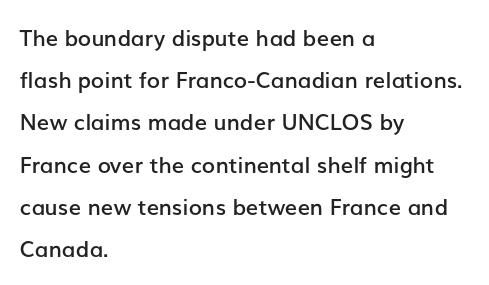
Q: Is the text bold? A: Semi-bold.
Q: Is the text italic (slanted)? A: No, it is upright.
Q: Is the text underlined? A: No.
Q: How is the paragraph aligned? A: Left-aligned.
Q: Is the spacing between letters normal or unusually wide? A: Normal.
Q: Is the spacing between lines tight, normal or loose? A: Loose.
